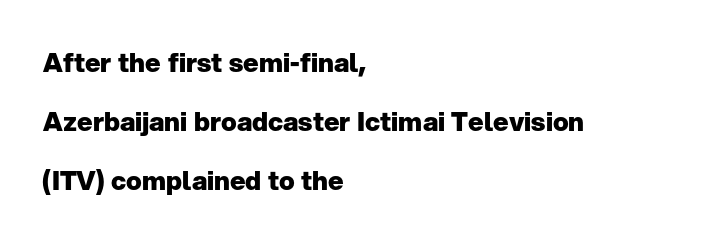
Visually the block forms a straight wall on the left and a jagged coastline on the right. Observe the ordinary spacing: letters are neighbours, not strangers. Vertical spacing — loose. These words are printed bold, with thick strokes throughout. The strip under each line holds only bare page. Does the lettering tilt? It doesn't — this is upright.
